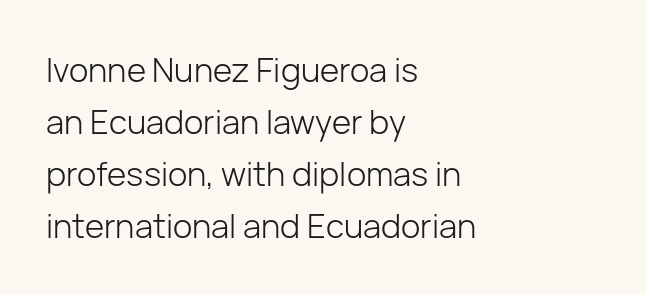
Q: Is the text bold? A: No.
Q: Is the text italic (slanted)? A: No, it is upright.
Q: Is the typeface a serif or a sans-serif typeface? A: Sans-serif.
Q: Is the text underlined? A: No.
Q: How is the paragraph aligned? A: Left-aligned.
Q: Is the spacing between letters normal or unusually wide? A: Normal.
Q: Is the spacing between lines tight, normal or loose? A: Normal.
Q: Width (condensed, normal, or wide)? A: Normal.
Q: Stroke contrast? A: Low.
Q: x-height? A: Medium.
Q: Monospaced? A: No.
